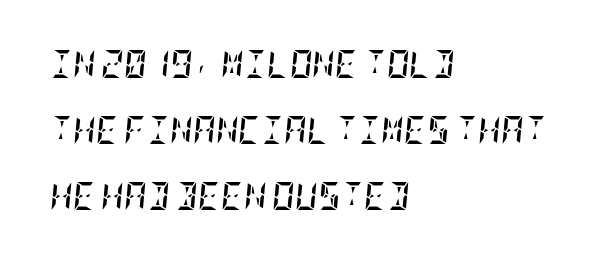
{"italic": "yes", "lean": "right", "slant_degrees": 5, "bold": "yes", "weight": "semibold", "width": "condensed", "stroke_contrast": "low", "x_height": "large", "underline": "no", "align": "left", "line_spacing": "loose", "line_spacing_ratio": 2.35, "letter_spacing": "normal", "letter_spacing_em": 0.0, "glyph_px": 28}
